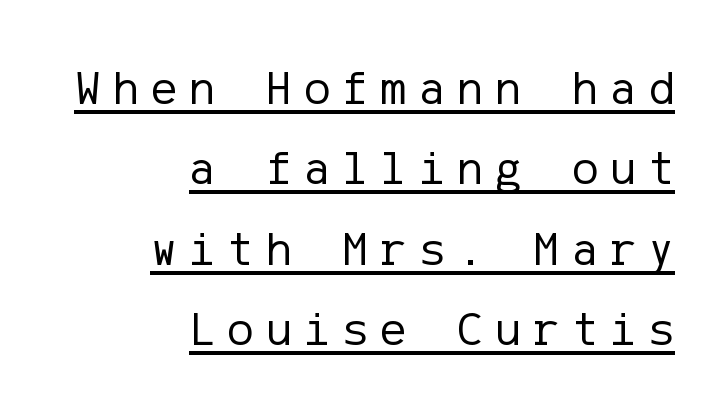
{"serif": "no", "italic": "no", "bold": "no", "weight": "regular", "width": "normal", "stroke_contrast": "low", "x_height": "medium", "underline": "yes", "align": "right", "line_spacing": "normal", "line_spacing_ratio": 1.64, "letter_spacing": "wide", "letter_spacing_em": 0.25, "glyph_px": 49}
